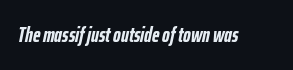
The image shows 21 px bold type, italic (leaning right); set normal letter spacing, not underlined.
